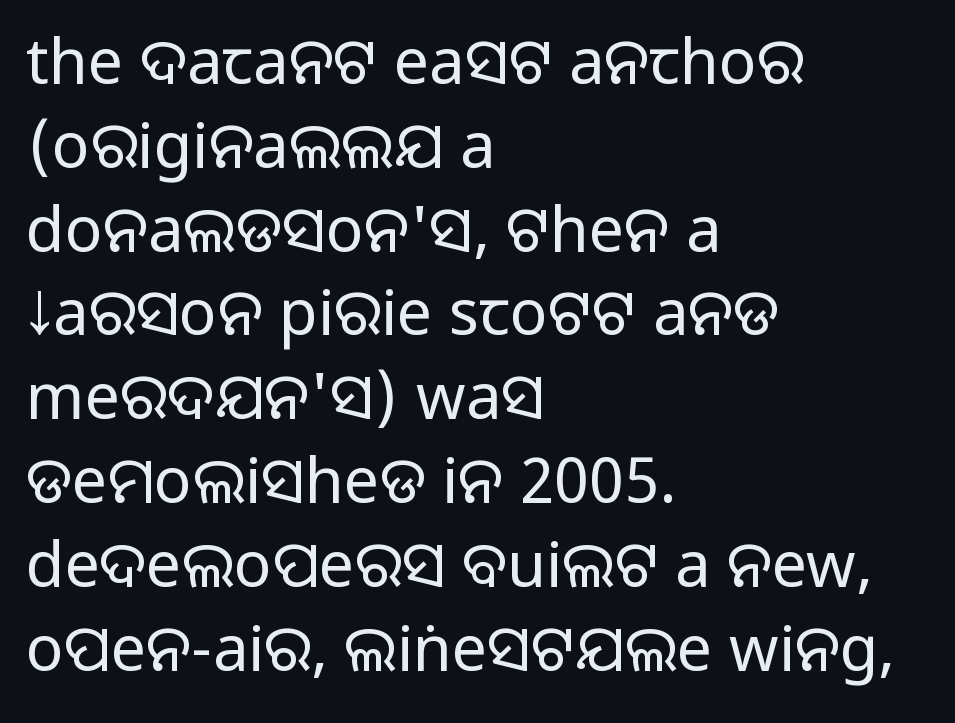
{"serif": "no", "italic": "no", "width": "normal", "stroke_contrast": "medium", "monospaced": "no", "underline": "no", "align": "left", "line_spacing": "normal", "line_spacing_ratio": 1.33, "letter_spacing": "normal", "letter_spacing_em": 0.0, "glyph_px": 63}
